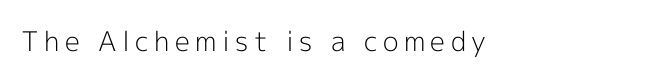
You could only call the tracking loose — the letters float apart. The zone under the glyphs is completely vacant. Vertical stems look standard width or narrower in stroke. Every character sits straight up, as roman type does.
